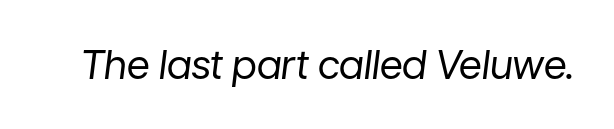
Looks like regular typesetting: each glyph gets only the width it needs. This rendering leaves character spacing at its baseline value. Slanted lettering throughout. This is not heavy type; no bold has been used. Only glyphs here, with clear space below each row.
